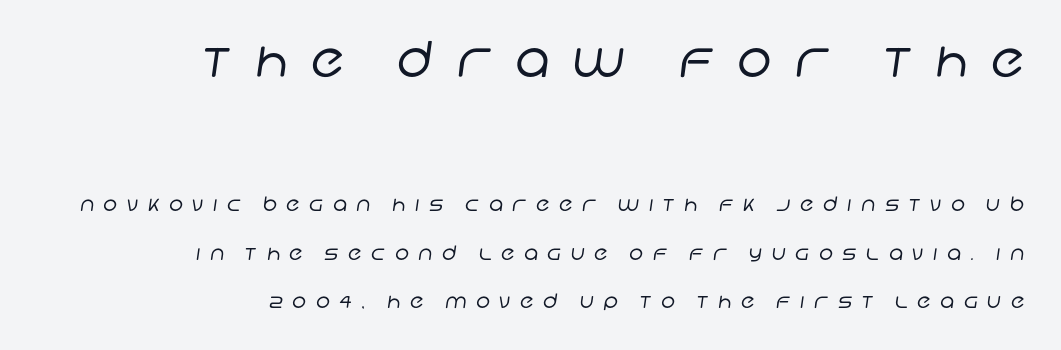
{"serif": "no", "bold": "no", "weight": "regular", "width": "normal", "stroke_contrast": "low", "x_height": "large", "monospaced": "no", "underline": "no", "align": "right", "line_spacing": "loose", "line_spacing_ratio": 2.43, "letter_spacing": "wide", "letter_spacing_em": 0.47, "larger_block": "first", "size_ratio": 2.45, "glyph_px": 49}
